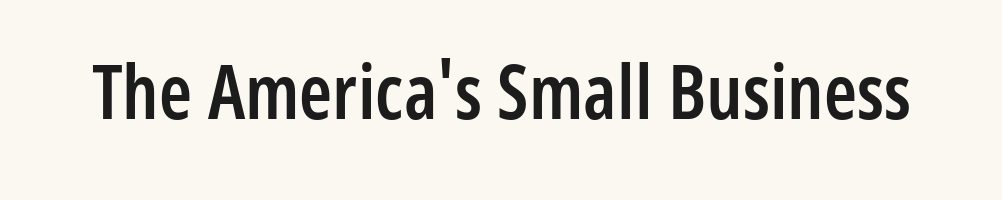
Q: Is the text bold? A: Semi-bold.
Q: Is the text italic (slanted)? A: No, it is upright.
Q: Is the typeface a serif or a sans-serif typeface? A: Sans-serif.
Q: Is the text underlined? A: No.
Q: Is the spacing between letters normal or unusually wide? A: Normal.
Q: Width (condensed, normal, or wide)? A: Condensed.
Q: Stroke contrast? A: Low.
Q: x-height? A: Medium.
Q: Monospaced? A: No.
